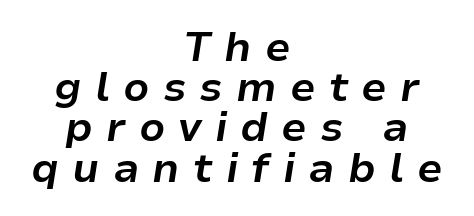
The space between consecutive lines is stingy. You could only call the tracking loose — the letters float apart. If you folded the block vertically in half, each line would mirror itself in length. In terms of weight, the rendering is a true, heavy bold. You can tell it's italic because the verticals aren't actually vertical. The zone under the glyphs is completely vacant.
